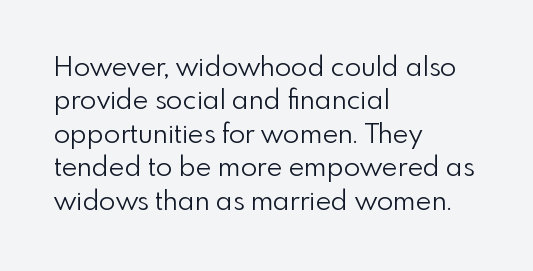
No letter is thick-stroked: the sample isn't bold. This rendering leaves character spacing at its baseline value. A bare baseline throughout the passage. Line beginnings align vertically; line endings do not. This sample uses an upright cut, with every glyph sitting square on the baseline.
